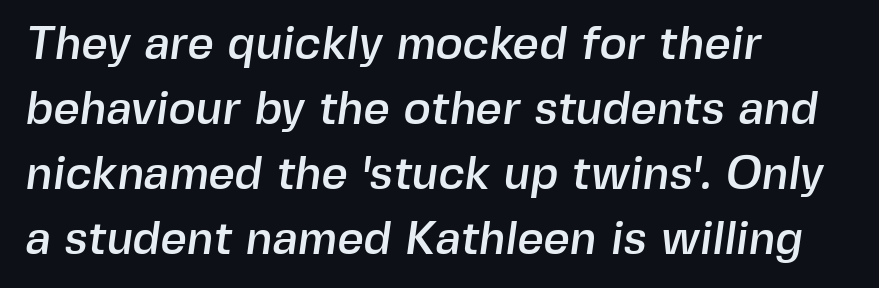
The image shows 46 px sans-serif type; set left-aligned, normal line spacing (1.41x), normal letter spacing, not underlined; a medium x-height.
